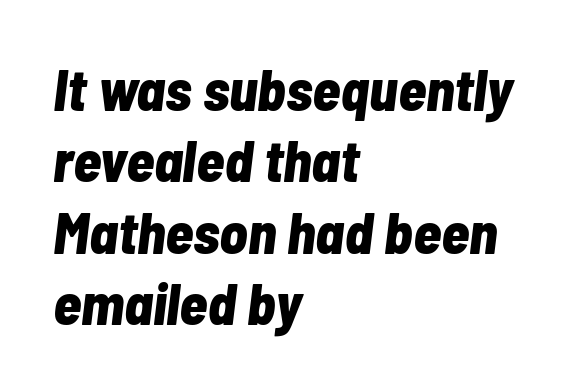
The image shows 58 px bold, condensed type, italic (leaning right); set left-aligned, line spacing 1.23x, normal letter spacing, not underlined; low stroke contrast and a medium x-height.
